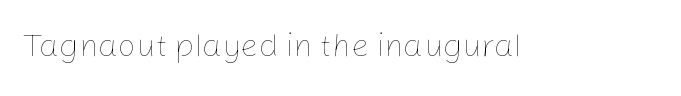
{"italic": "no", "bold": "no", "weight": "thin", "width": "normal", "stroke_contrast": "low", "x_height": "medium", "monospaced": "no", "underline": "no", "letter_spacing": "normal", "letter_spacing_em": 0.0, "glyph_px": 32}
